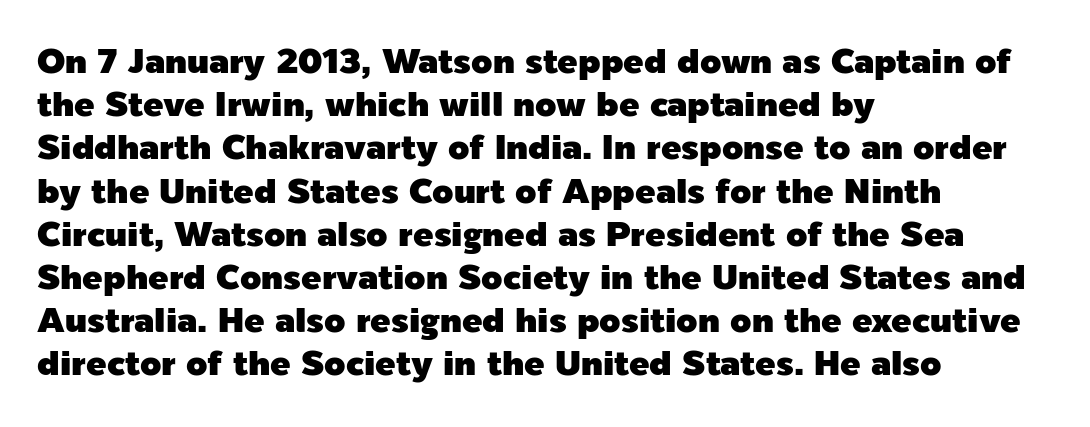
Q: Is the text italic (slanted)? A: No, it is upright.
Q: Is the typeface a serif or a sans-serif typeface? A: Sans-serif.
Q: Is the text underlined? A: No.
Q: How is the paragraph aligned? A: Left-aligned.
Q: Is the spacing between letters normal or unusually wide? A: Normal.
Q: Is the spacing between lines tight, normal or loose? A: Normal.
Q: Width (condensed, normal, or wide)? A: Normal.
Q: x-height? A: Medium.
Q: Monospaced? A: No.
